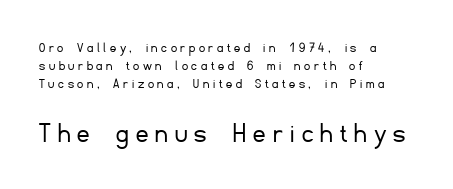
{"serif": "no", "italic": "no", "bold": "no", "weight": "light", "width": "normal", "stroke_contrast": "low", "x_height": "small", "monospaced": "no", "underline": "no", "align": "left", "line_spacing_ratio": 1.19, "letter_spacing": "wide", "letter_spacing_em": 0.24, "larger_block": "second", "size_ratio": 2.0, "glyph_px": 30}
